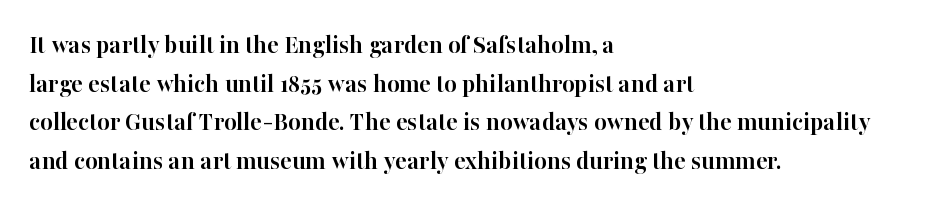
The glyphs are unaccompanied by any horizontal stroke below them. Alignment: flush left. Its strokes are broad and dark, the hallmark of bold type. Designer's note — italics off, roman on.
